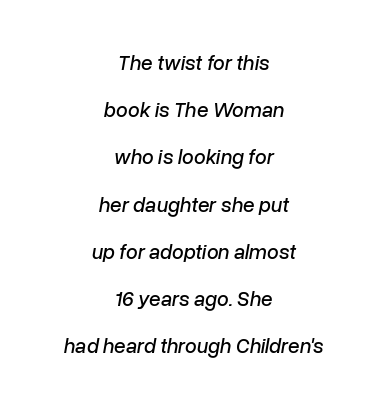
The image shows 21 px text type, italic (leaning right); set centered, loose line spacing (2.25x), normal letter spacing, not underlined.
